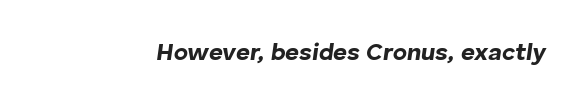
The image shows 24 px bold type, italic (leaning right); set normal letter spacing, not underlined.
